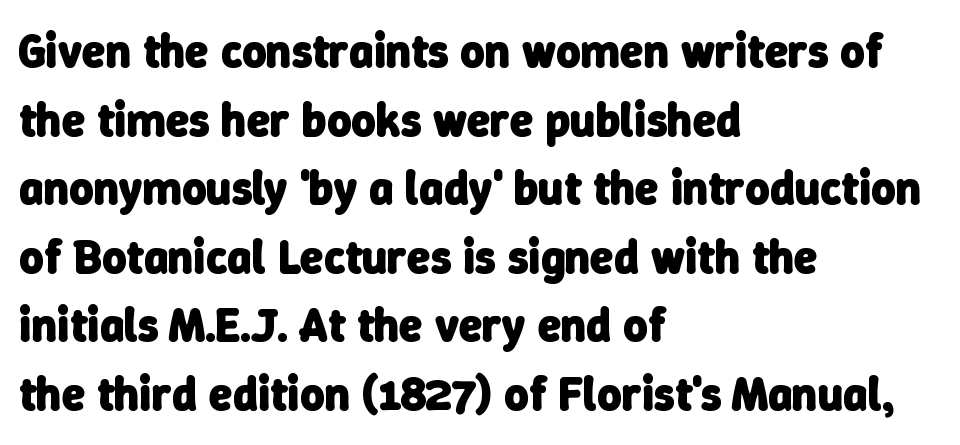
Looks like regular typesetting: each glyph gets only the width it needs. Alignment: flush left. The type is set solid horizontally, with unmodified tracking. Honestly, the row spacing looks completely unremarkable.
